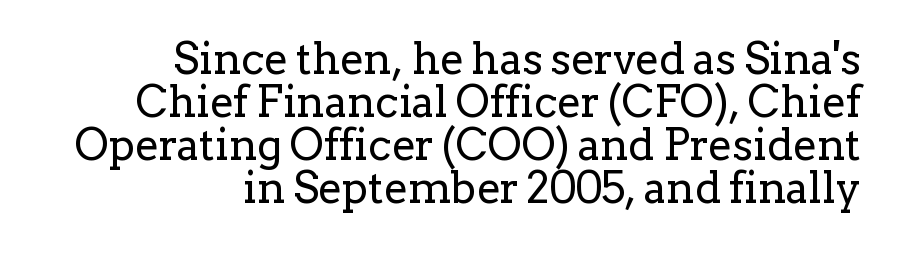
The image shows 43 px regular-weight serif type, upright; set right-aligned, tight line spacing (1.0x), normal letter spacing, not underlined; low stroke contrast and a medium x-height.
